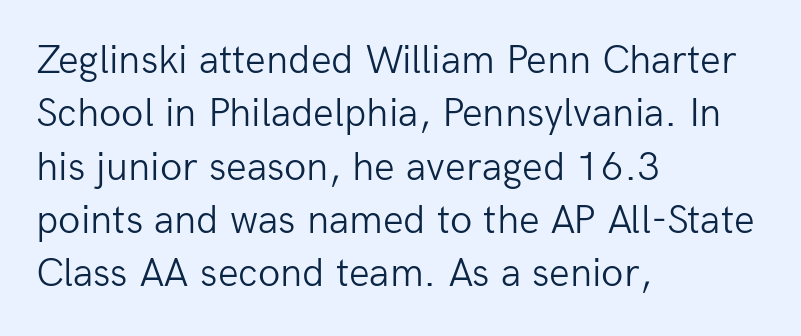
{"serif": "no", "italic": "no", "bold": "no", "weight": "light", "width": "normal", "stroke_contrast": "low", "x_height": "medium", "monospaced": "no", "underline": "no", "align": "left", "line_spacing": "normal", "line_spacing_ratio": 1.3, "letter_spacing": "normal", "letter_spacing_em": 0.0, "glyph_px": 41}
